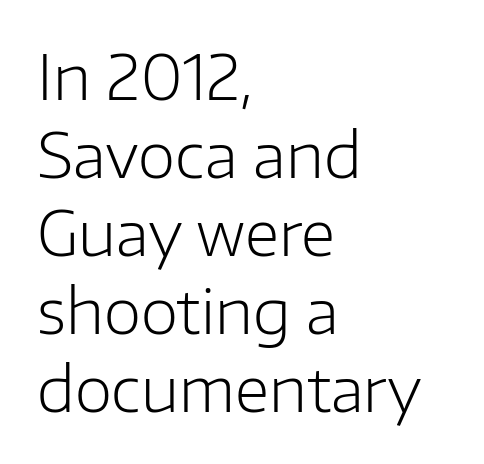
The image shows 61 px light sans-serif type, upright; set left-aligned, normal line spacing (1.28x), normal letter spacing, not underlined; low stroke contrast and a medium x-height.
